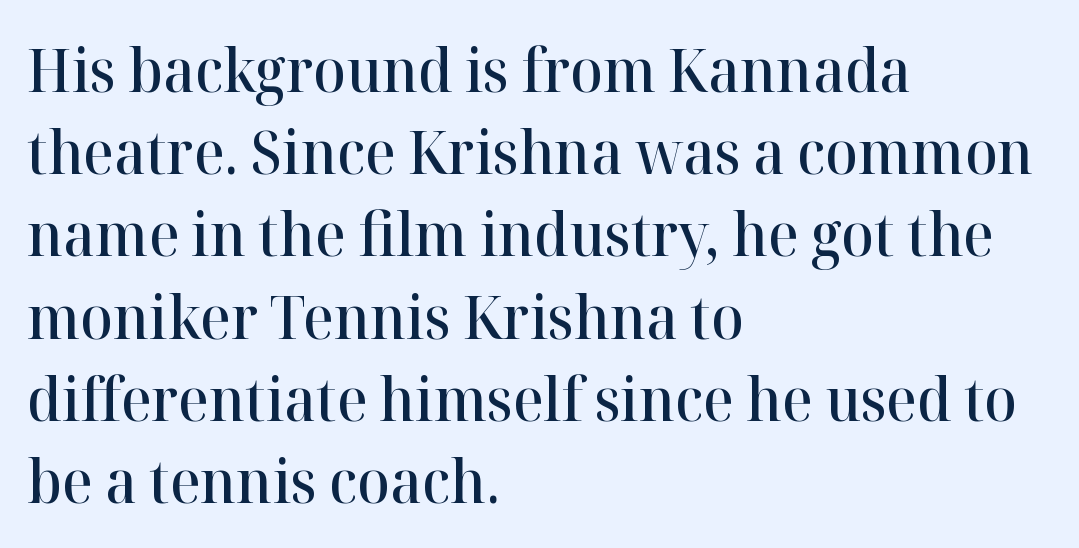
The rendering shows small feet on the letterforms — a serif design. Posture: upright roman. Compared with an ordinary text face, these strokes are moderately heavier — a semibold. Horizontally, the lines are justified to the leading edge only.
